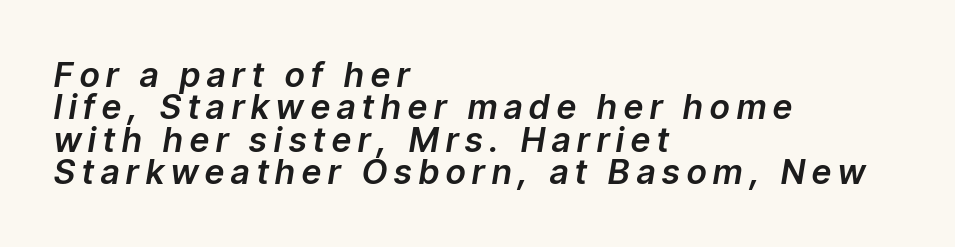
Q: Is the text italic (slanted)? A: Yes, it leans right by about 9 degrees.
Q: Is the text underlined? A: No.
Q: How is the paragraph aligned? A: Left-aligned.
Q: Is the spacing between letters normal or unusually wide? A: Unusually wide.
Q: Is the spacing between lines tight, normal or loose? A: Tight.
Q: Width (condensed, normal, or wide)? A: Normal.
Q: Stroke contrast? A: Low.
Q: x-height? A: Medium.
Q: Monospaced? A: No.
